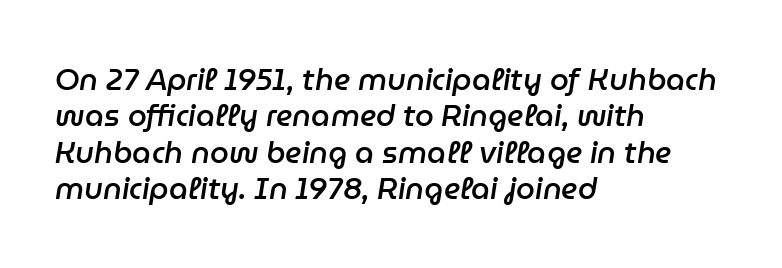
The letters are slanted; this is an italic face. Each row of text sits above clean, open space. The setting favours the left margin, as ordinary paragraphs usually do. I'd describe the lettering as semibold — firm but not a full bold. Standard letterfit; no display-style spreading of the glyphs. These lines are rendered in a variable-pitch font.
